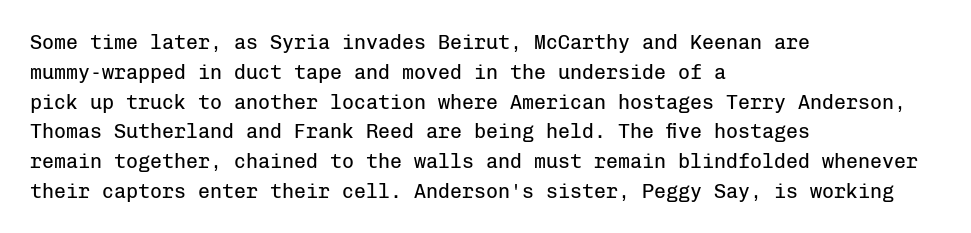
{"italic": "no", "bold": "no", "underline": "no", "align": "left", "line_spacing": "normal", "line_spacing_ratio": 1.49, "letter_spacing": "normal", "letter_spacing_em": 0.0, "glyph_px": 20}
